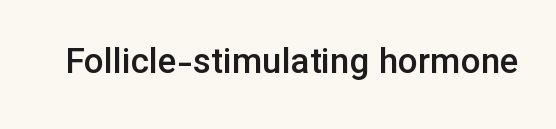
Q: Is the text bold? A: Semi-bold.
Q: Is the text italic (slanted)? A: No, it is upright.
Q: Is the typeface a serif or a sans-serif typeface? A: Sans-serif.
Q: Is the text underlined? A: No.
Q: Is the spacing between letters normal or unusually wide? A: Normal.
Q: Width (condensed, normal, or wide)? A: Normal.
Q: Stroke contrast? A: Low.
Q: x-height? A: Medium.
Q: Monospaced? A: No.
